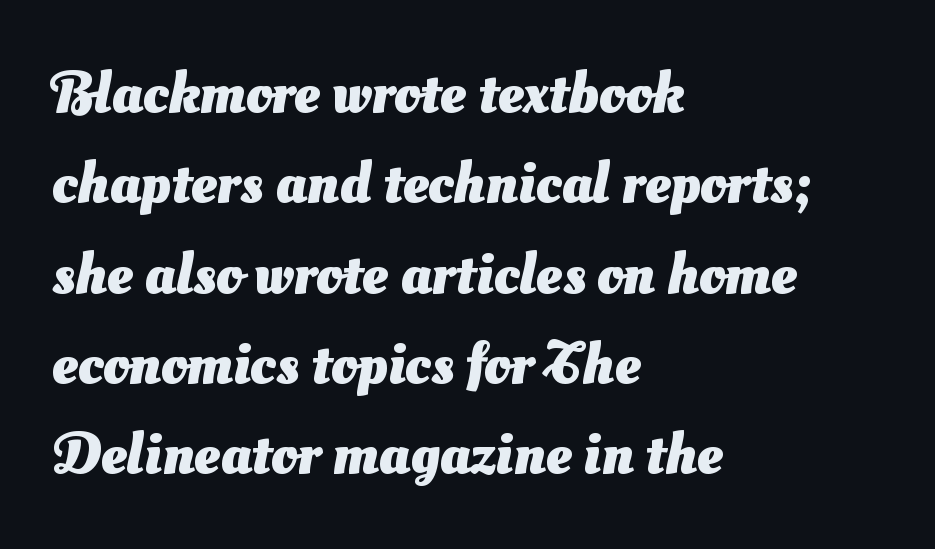
You could not count columns in this text — the font is proportionally spaced. Compared with a centered layout, this one pins lines to the left instead. A full-strength bold gives these letters their thick strokes. Decoration check: the copy has no underline. Unlike a traditional serif, this face leaves its strokes unadorned. These lines keep a tight, regular rhythm from letter to letter.
